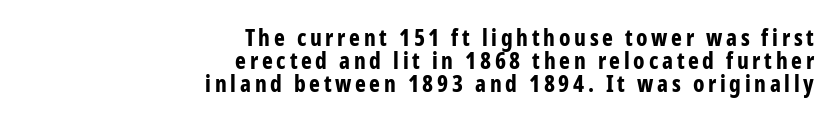
Anything drawn beneath the words? Only blank space. These lines are set flush right with a ragged left edge. This is roman type, the default non-slanted kind. How heavy is the stroke? Heavy — this is a bold. Cramped leading.
